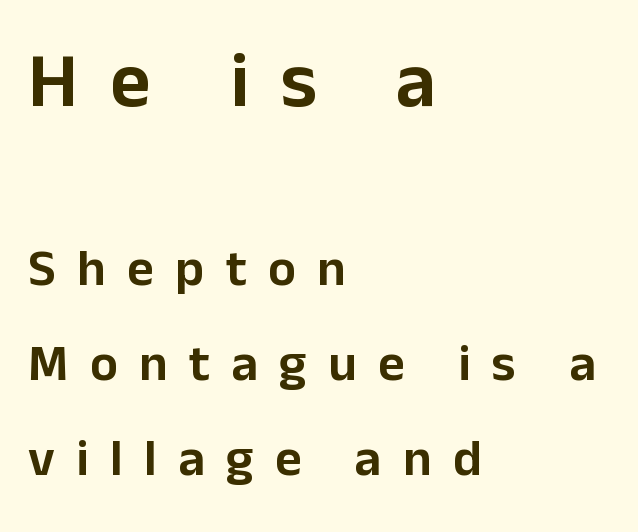
The image shows 78 px sans-serif type, upright; set left-aligned, line spacing 1.83x, unusually wide letter spacing (+0.41 em), not underlined; the first (top) block is 1.5x larger; low stroke contrast and a medium x-height.
